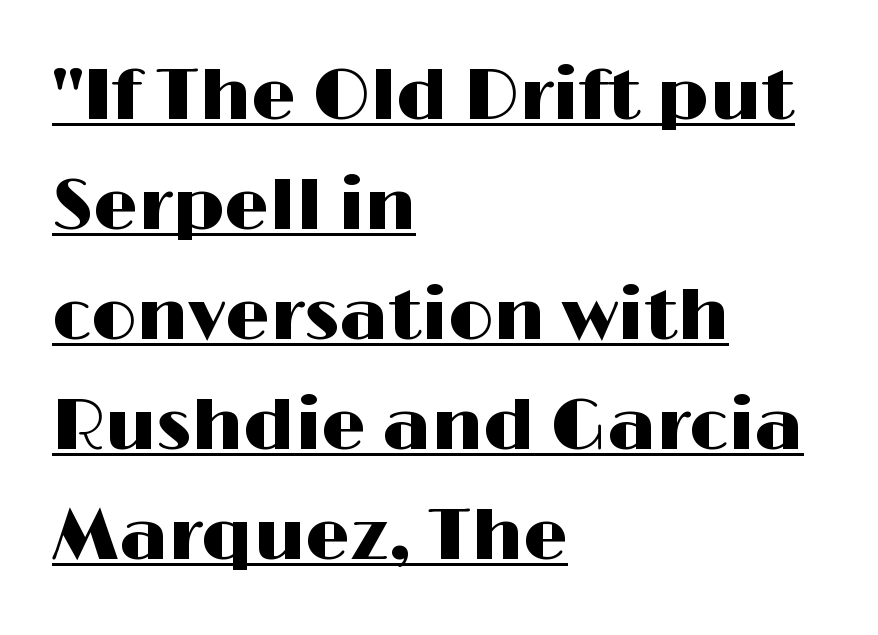
{"serif": "no", "italic": "no", "width": "wide", "stroke_contrast": "high", "x_height": "medium", "monospaced": "no", "underline": "yes", "align": "left", "line_spacing": "normal", "line_spacing_ratio": 1.55, "letter_spacing": "normal", "letter_spacing_em": 0.0, "glyph_px": 71}
